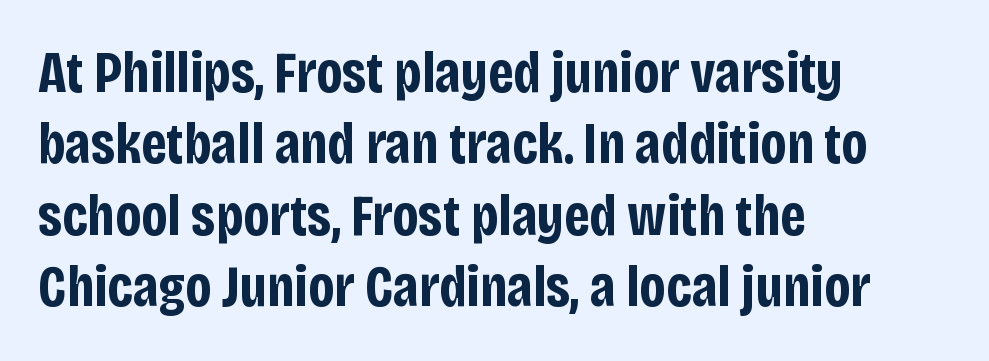
{"serif": "no", "italic": "no", "bold": "yes", "weight": "bold", "width": "condensed", "stroke_contrast": "low", "x_height": "large", "monospaced": "no", "underline": "no", "align": "left", "line_spacing_ratio": 1.23, "letter_spacing": "normal", "letter_spacing_em": 0.0, "glyph_px": 58}
